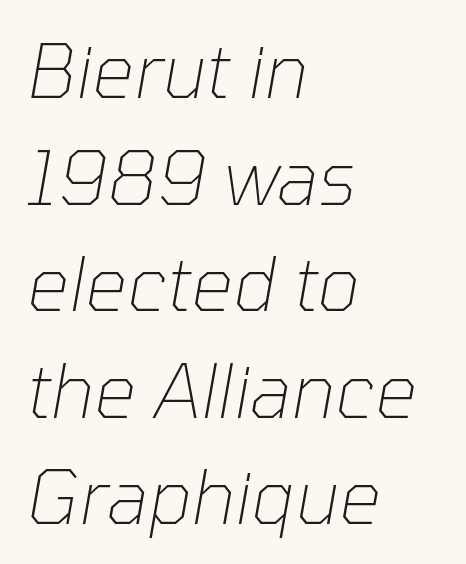
The image shows 74 px thin type, italic (leaning right); set left-aligned, normal line spacing (1.44x), normal letter spacing, not underlined; low stroke contrast and a medium x-height.
